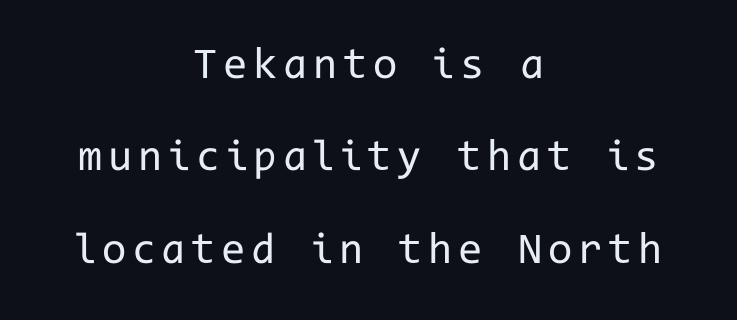
Successive baselines arrive slowly, with a big drop between each. The rendering positions every line midway between the sides. The glyphs are unaccompanied by any horizontal stroke below them. Classification — sans serif. Ascenders rise straight up at ninety degrees.
